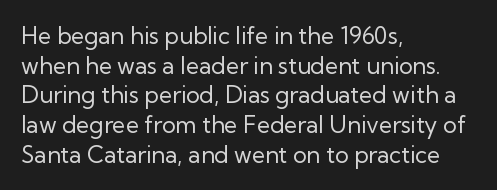
Q: Is the text bold? A: No.
Q: Is the text italic (slanted)? A: No, it is upright.
Q: Is the text underlined? A: No.
Q: How is the paragraph aligned? A: Left-aligned.
Q: Is the spacing between letters normal or unusually wide? A: Normal.
Q: Is the spacing between lines tight, normal or loose? A: Normal.
